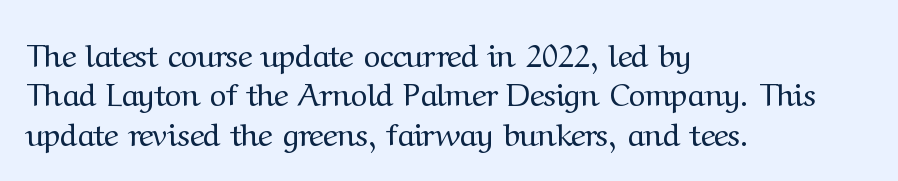
Q: Is the text bold? A: No.
Q: Is the text italic (slanted)? A: No, it is upright.
Q: Is the typeface a serif or a sans-serif typeface? A: Serif.
Q: Is the text underlined? A: No.
Q: How is the paragraph aligned? A: Left-aligned.
Q: Is the spacing between letters normal or unusually wide? A: Normal.
Q: Width (condensed, normal, or wide)? A: Normal.
Q: Stroke contrast? A: Medium.
Q: x-height? A: Medium.
Q: Monospaced? A: No.
